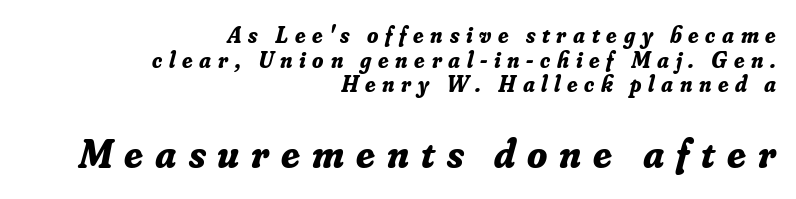
Q: Is the text bold? A: Yes.
Q: Is the text italic (slanted)? A: Yes, it leans right by about 16 degrees.
Q: Is the typeface a serif or a sans-serif typeface? A: Serif.
Q: Is the text underlined? A: No.
Q: How is the paragraph aligned? A: Right-aligned.
Q: Is the spacing between letters normal or unusually wide? A: Unusually wide.
Q: Is the spacing between lines tight, normal or loose? A: Tight.
Q: Which block of text is set in a larger size, the first (top) or the second (bottom)? A: The second (bottom) one.
Q: Width (condensed, normal, or wide)? A: Normal.
Q: Stroke contrast? A: Low.
Q: x-height? A: Small.
Q: Monospaced? A: No.
